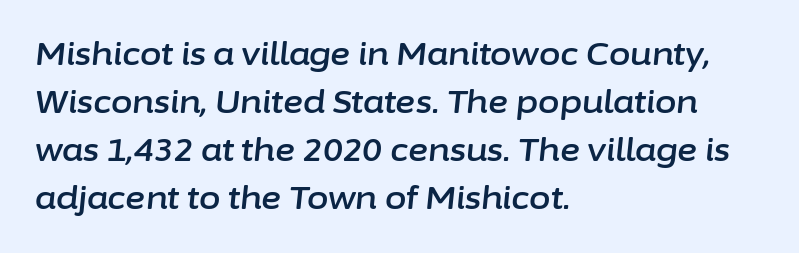
{"italic": "yes", "lean": "right", "slant_degrees": 6, "width": "normal", "stroke_contrast": "low", "x_height": "medium", "monospaced": "no", "underline": "no", "align": "left", "line_spacing": "normal", "line_spacing_ratio": 1.55, "letter_spacing": "normal", "letter_spacing_em": 0.0, "glyph_px": 31}
